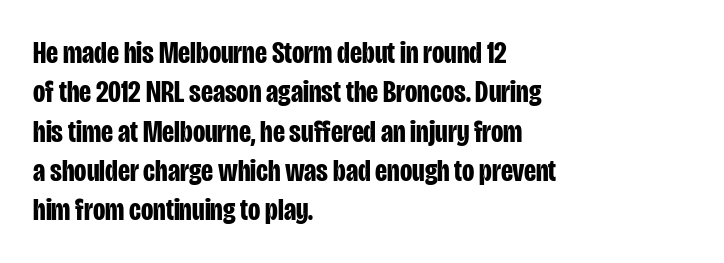
Teacher's note: observe the even left margin — that is flush-left alignment. Bare-footed words on every line. The typesetting leans heavy: a genuine bold. Is the letter spacing exaggerated? No — it looks like the ordinary default. Style check: upright.
